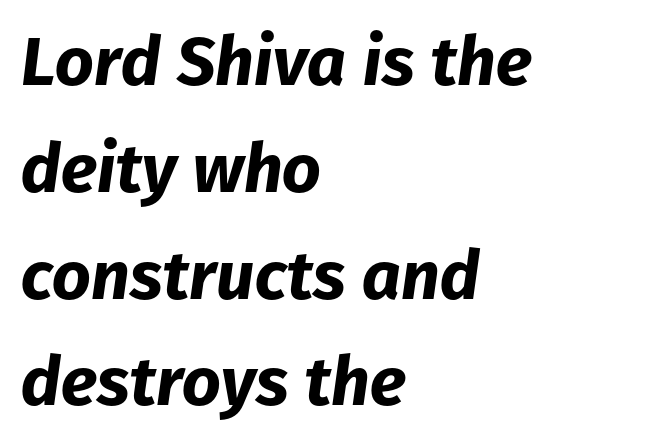
The image shows 68 px bold type, italic (leaning right); set left-aligned, normal line spacing (1.57x), normal letter spacing, not underlined; low stroke contrast and a medium x-height.
